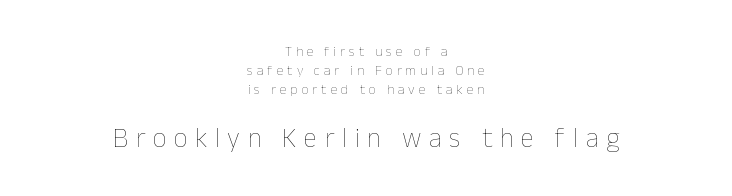
Q: Is the text bold? A: No.
Q: Is the text italic (slanted)? A: No, it is upright.
Q: Is the text underlined? A: No.
Q: How is the paragraph aligned? A: Centered.
Q: Is the spacing between letters normal or unusually wide? A: Unusually wide.
Q: Is the spacing between lines tight, normal or loose? A: Normal.
Q: Which block of text is set in a larger size, the first (top) or the second (bottom)? A: The second (bottom) one.
